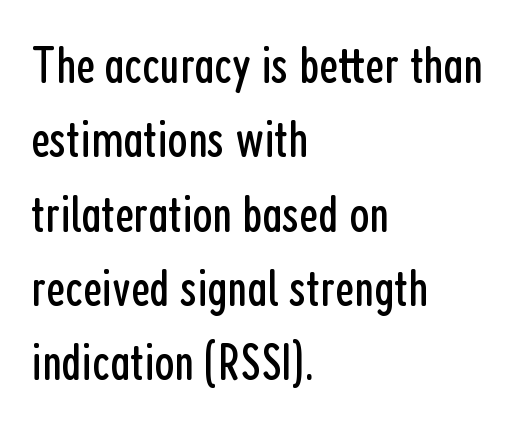
Q: Is the text bold? A: No.
Q: Is the text italic (slanted)? A: No, it is upright.
Q: Is the typeface a serif or a sans-serif typeface? A: Sans-serif.
Q: Is the text underlined? A: No.
Q: How is the paragraph aligned? A: Left-aligned.
Q: Is the spacing between letters normal or unusually wide? A: Normal.
Q: Is the spacing between lines tight, normal or loose? A: Normal.
Q: Width (condensed, normal, or wide)? A: Condensed.
Q: Stroke contrast? A: Low.
Q: x-height? A: Medium.
Q: Monospaced? A: No.
